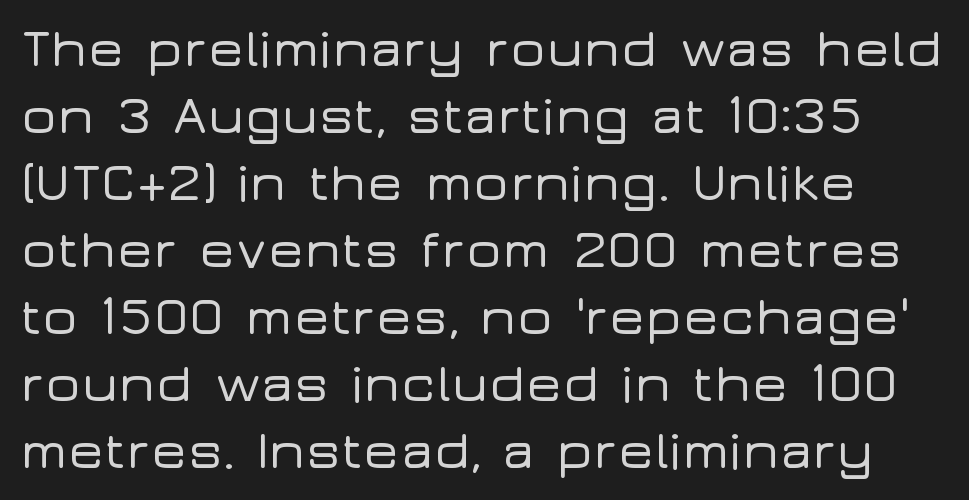
The image shows 54 px wide sans-serif type, upright; set line spacing 1.24x, normal letter spacing, not underlined; low stroke contrast and a medium x-height.
